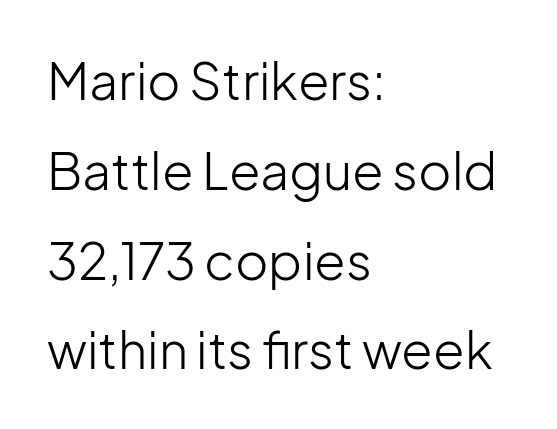
{"serif": "no", "italic": "no", "bold": "no", "weight": "light", "width": "normal", "stroke_contrast": "low", "x_height": "medium", "monospaced": "no", "underline": "no", "align": "left", "line_spacing_ratio": 1.76, "letter_spacing": "normal", "letter_spacing_em": 0.0, "glyph_px": 51}
